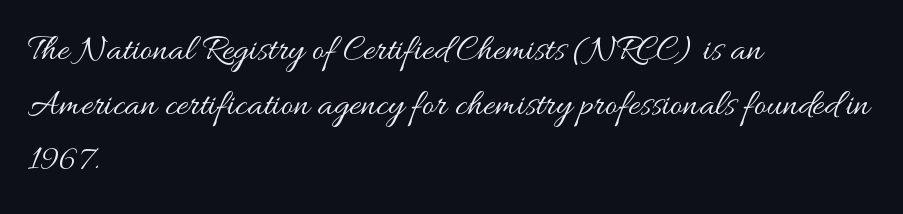
No extra ink here — the face is not bold. The paragraph shown leans on its left margin. Between one letter and the next there's only the usual sliver of space.
